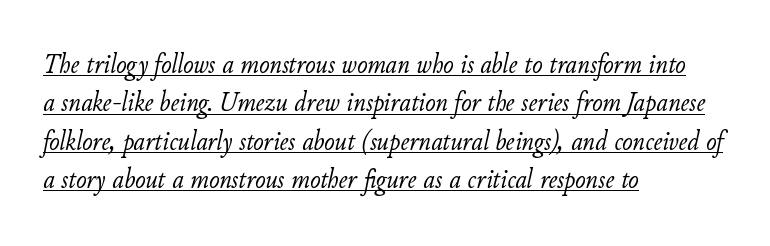
This is oblique type, the kind used for emphasis or titles. Think standard paragraph weight, or any step lighter than that. Reading down the block, your eye returns to a fixed left position each line. These lines are rendered in a variable-pitch font.
